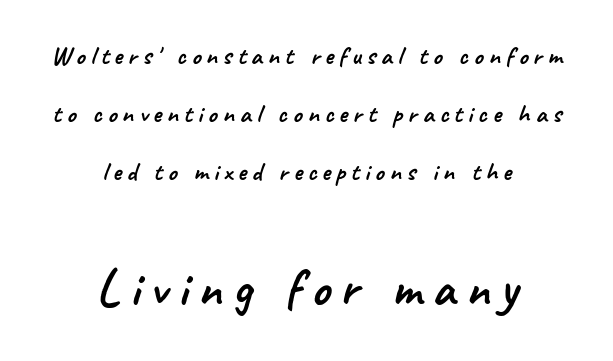
The image shows 52 px sans-serif type; set centered, loose line spacing (2.24x), unusually wide letter spacing (+0.2 em), not underlined; the second (bottom) block is 2.0x larger; low stroke contrast and a small x-height.
